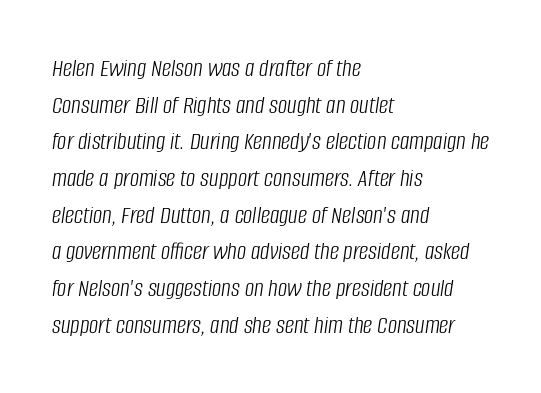
Caption: multi-line text, flush left, ragged right. Nothing heavy about these letters — not bold at all. If you measured baseline to baseline, you'd find a middling distance. Does the lettering tilt? It does — this is italic.
